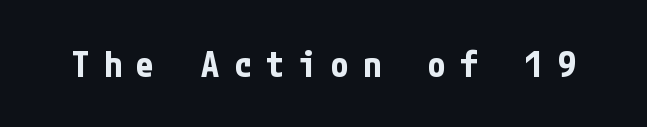
Q: Is the text bold? A: Yes.
Q: Is the text italic (slanted)? A: No, it is upright.
Q: Is the typeface a serif or a sans-serif typeface? A: Sans-serif.
Q: Is the text underlined? A: No.
Q: Is the spacing between letters normal or unusually wide? A: Unusually wide.
Q: Width (condensed, normal, or wide)? A: Condensed.
Q: Stroke contrast? A: Low.
Q: x-height? A: Medium.
